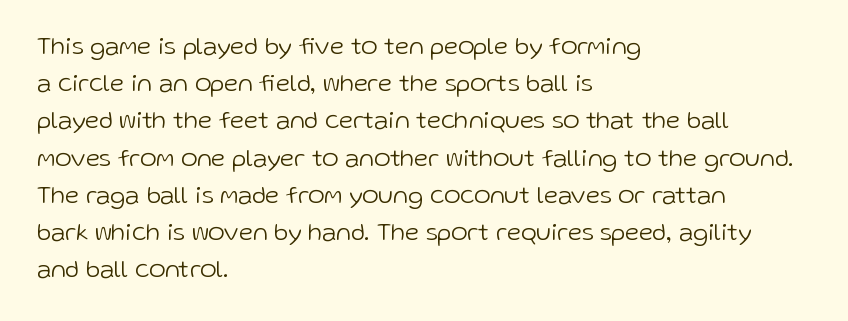
Each new line begins a customary step beneath the previous one. In CSS terms this would be text-align: left. Every character sits straight up, as roman type does. Inter-character spacing is left at the font's built-in metrics.
